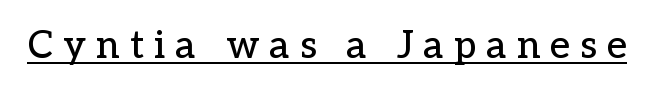
The image shows 38 px serif type, upright; set unusually wide letter spacing (+0.27 em), underlined; low stroke contrast and a medium x-height.
